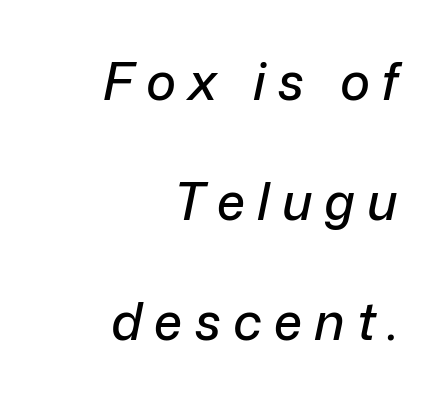
Q: Is the text italic (slanted)? A: Yes, it leans right by about 12 degrees.
Q: Is the text underlined? A: No.
Q: How is the paragraph aligned? A: Right-aligned.
Q: Is the spacing between letters normal or unusually wide? A: Unusually wide.
Q: Is the spacing between lines tight, normal or loose? A: Loose.
Q: Width (condensed, normal, or wide)? A: Normal.
Q: Stroke contrast? A: Low.
Q: x-height? A: Medium.
Q: Monospaced? A: No.
